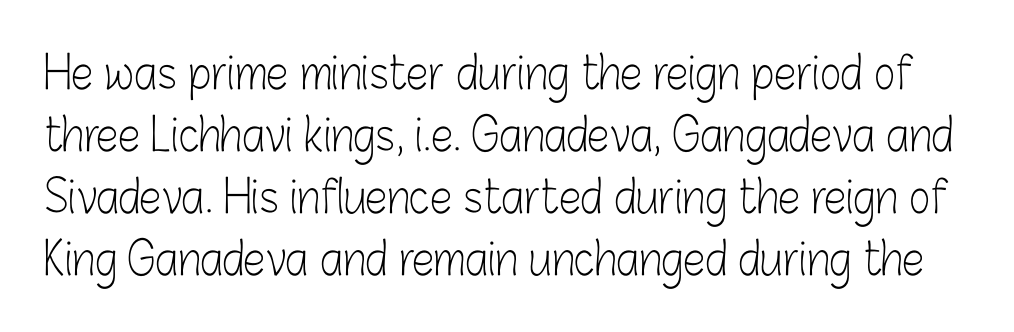
The image shows 45 px light, condensed sans-serif type, upright; set normal line spacing (1.38x), normal letter spacing, not underlined; low stroke contrast and a medium x-height.
